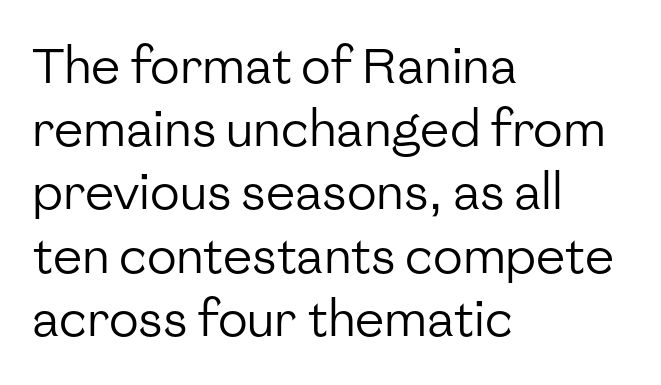
Check under the words: just untouched page. Is this a fixed-width face? No — the glyphs have proportional, varying widths. Is the block centered? No — it sits flush against the left margin. The designer went with a sans here, leaving each stem footless. The lettering stays uniformly vertical, giving the passage a roman look.
